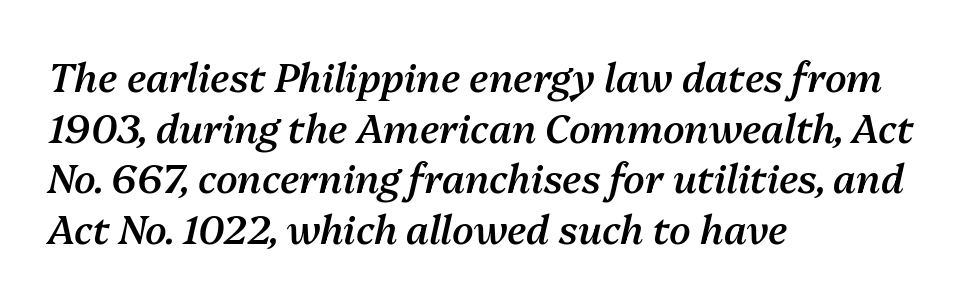
{"italic": "yes", "lean": "right", "slant_degrees": 13, "bold": "semi", "weight": "semibold", "width": "normal", "stroke_contrast": "medium", "x_height": "medium", "monospaced": "no", "underline": "no", "align": "left", "line_spacing": "normal", "line_spacing_ratio": 1.3, "letter_spacing": "normal", "letter_spacing_em": 0.0, "glyph_px": 39}
